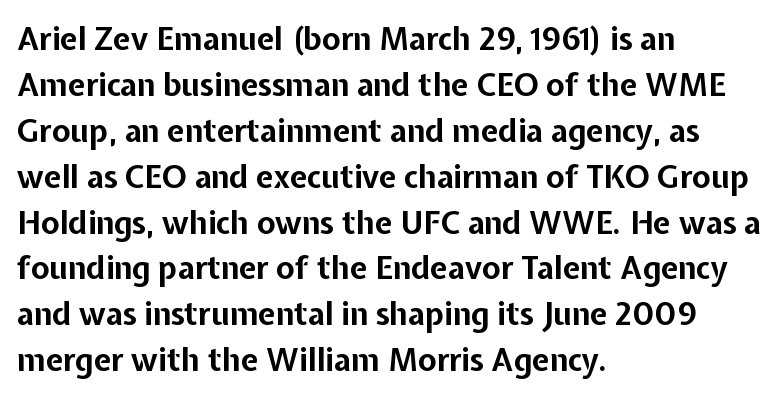
Q: Is the text bold? A: Yes.
Q: Is the text italic (slanted)? A: No, it is upright.
Q: Is the typeface a serif or a sans-serif typeface? A: Sans-serif.
Q: Is the text underlined? A: No.
Q: How is the paragraph aligned? A: Left-aligned.
Q: Is the spacing between letters normal or unusually wide? A: Normal.
Q: Is the spacing between lines tight, normal or loose? A: Normal.
Q: Width (condensed, normal, or wide)? A: Normal.
Q: Stroke contrast? A: Low.
Q: x-height? A: Medium.
Q: Monospaced? A: No.
